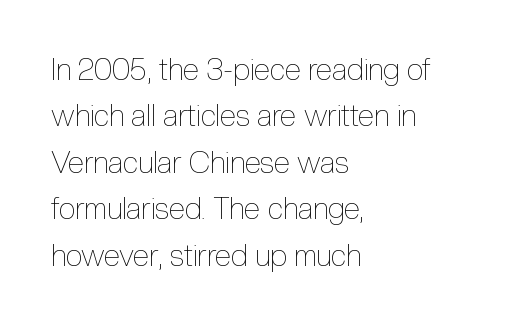
This sample has the flowing, uneven cadence of proportional lettering. The block of text has a typical density, with ordinary space between rows. The setting favours the left margin, as ordinary paragraphs usually do. No italicization has been applied; the sample stays upright. Look at the tracking — it's just the regular setting, nothing added.
